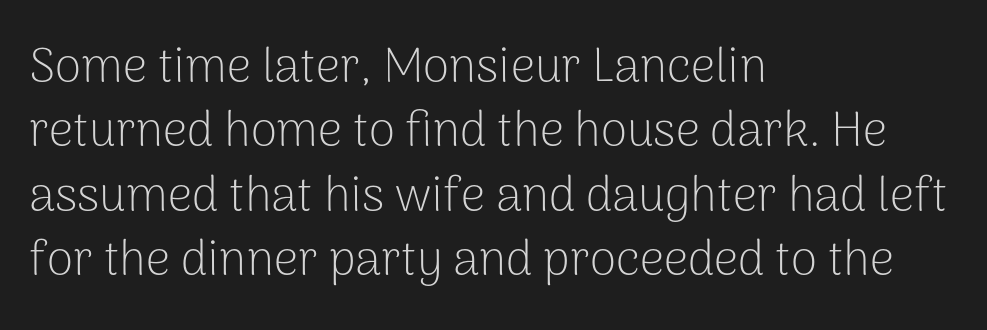
{"serif": "no", "italic": "no", "bold": "no", "weight": "light", "width": "normal", "stroke_contrast": "low", "x_height": "medium", "monospaced": "no", "underline": "no", "align": "left", "line_spacing": "normal", "line_spacing_ratio": 1.34, "letter_spacing": "normal", "letter_spacing_em": 0.0, "glyph_px": 48}
